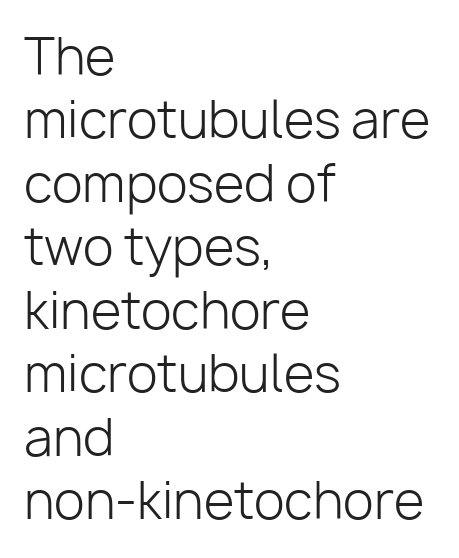
{"serif": "no", "italic": "no", "bold": "no", "weight": "light", "width": "normal", "stroke_contrast": "low", "x_height": "medium", "monospaced": "no", "underline": "no", "align": "left", "line_spacing": "normal", "line_spacing_ratio": 1.27, "letter_spacing": "normal", "letter_spacing_em": 0.0, "glyph_px": 50}
